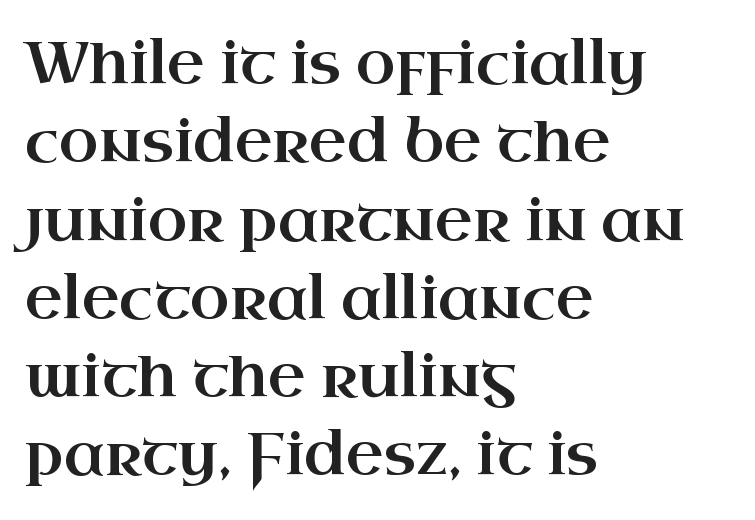
{"serif": "yes", "italic": "no", "width": "wide", "stroke_contrast": "high", "x_height": "small", "monospaced": "no", "underline": "no", "align": "left", "line_spacing": "normal", "line_spacing_ratio": 1.35, "letter_spacing": "normal", "letter_spacing_em": 0.0, "glyph_px": 58}
